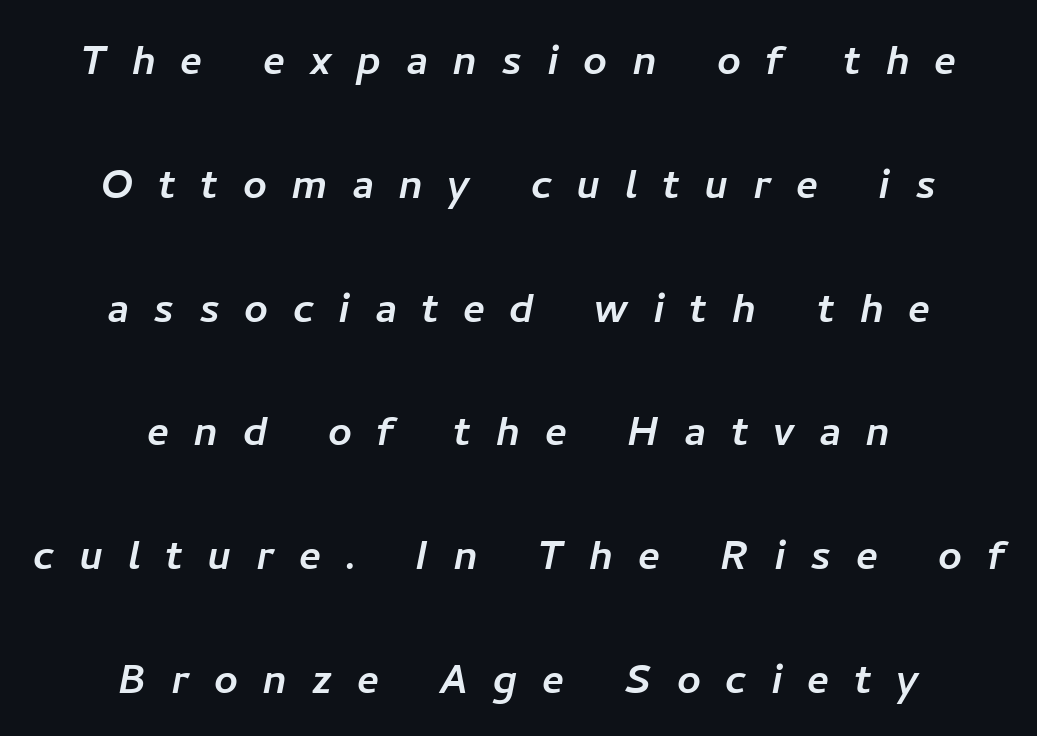
The image shows 52 px sans-serif type; set centered, loose line spacing (2.38x), unusually wide letter spacing (+0.47 em), not underlined; low stroke contrast and a medium x-height.
